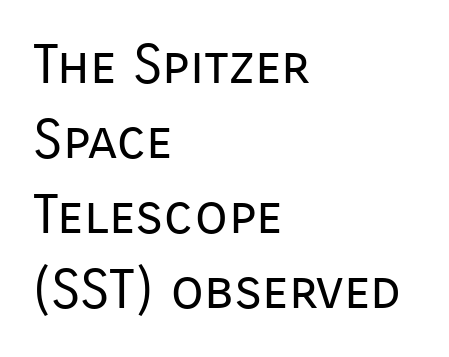
The image shows 54 px regular-weight sans-serif type, upright; set left-aligned, normal line spacing (1.39x), normal letter spacing, not underlined; low stroke contrast and a medium x-height.
